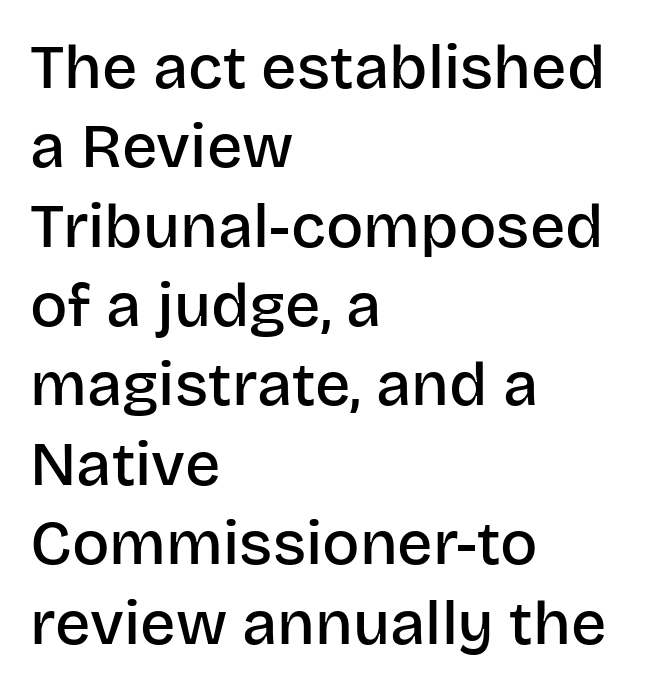
Typographically, this falls in the sans-serif category. Between one letter and the next there's only the usual sliver of space. One glance says typical: line gaps are just what's usual. Firm but not heavy-handed strokes: this text is semibold. Think of a printed novel: that variable character pitch is what you see here.
